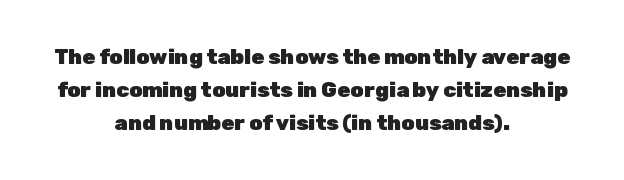
Plain, unruled lines of type. How are the letters spaced? Ordinarily, with no added tracking. In terms of posture, this sample is upright. Bold? Absolutely — the strokes are thick and heavy. Neither beginnings nor endings align; midpoints do. These lines sit exactly where default settings would place them.
